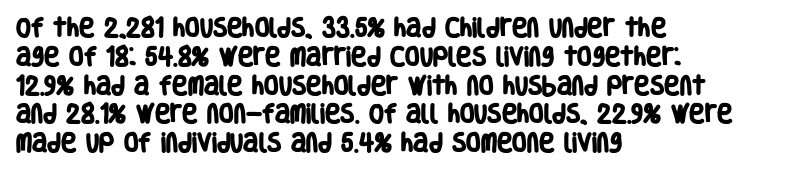
The strokes are fattened all the way to bold. The leading is moderate, giving the passage an even texture. The area under the type is left untouched. Teacher's note: observe the even left margin — that is flush-left alignment. Here the glyphs are tracked normally, forming tight word shapes.
